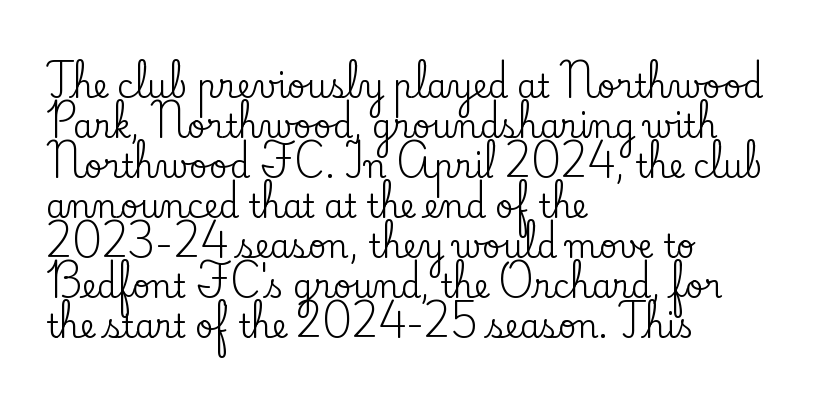
Q: Is the text italic (slanted)? A: No, it is upright.
Q: Is the typeface a serif or a sans-serif typeface? A: Serif.
Q: Is the text underlined? A: No.
Q: How is the paragraph aligned? A: Left-aligned.
Q: Is the spacing between letters normal or unusually wide? A: Normal.
Q: Is the spacing between lines tight, normal or loose? A: Normal.
Q: Width (condensed, normal, or wide)? A: Normal.
Q: Stroke contrast? A: Low.
Q: x-height? A: Small.
Q: Monospaced? A: No.
